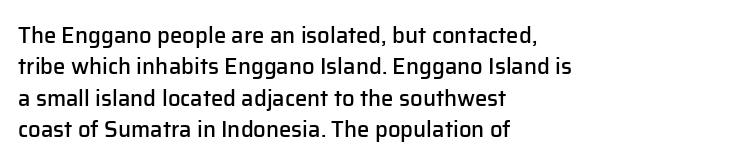
The image shows 22 px text type, upright; set left-aligned, normal line spacing (1.43x), normal letter spacing, not underlined.
